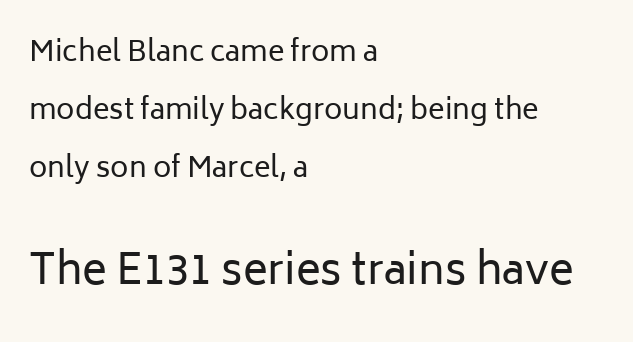
The letters stand straight up with perfectly vertical stems. The letters in the lower block stand taller than those in the block above. No extra tracking has been applied to these lines. The block of text is sparse from top to bottom, with ample space between rows. The rendering uses natural spacing where letterforms have individual widths.
